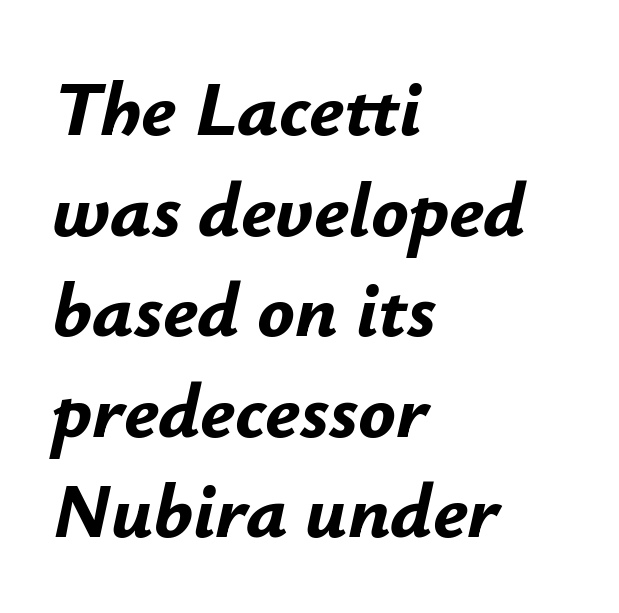
Honestly, the letter spacing is just normal — you wouldn't notice it. A typesetter would call this proportional, since set widths differ per character. An italicized treatment has been applied to the whole sample. The rendering uses a bold face; every stroke is thick and dark.
